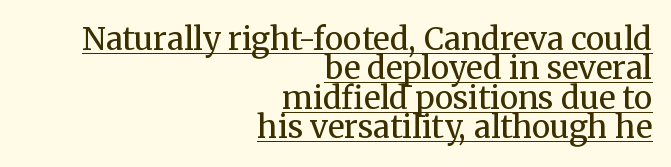
Q: Is the text bold? A: No.
Q: Is the text italic (slanted)? A: No, it is upright.
Q: Is the typeface a serif or a sans-serif typeface? A: Serif.
Q: Is the text underlined? A: Yes.
Q: How is the paragraph aligned? A: Right-aligned.
Q: Is the spacing between letters normal or unusually wide? A: Normal.
Q: Is the spacing between lines tight, normal or loose? A: Tight.
Q: Width (condensed, normal, or wide)? A: Normal.
Q: Stroke contrast? A: Medium.
Q: x-height? A: Medium.
Q: Monospaced? A: No.
